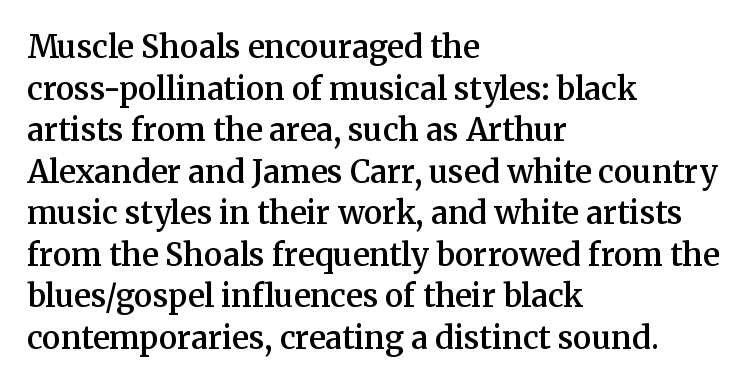
The image shows 31 px semibold serif type, upright; set left-aligned, normal line spacing (1.34x), normal letter spacing, not underlined; medium stroke contrast and a medium x-height.
